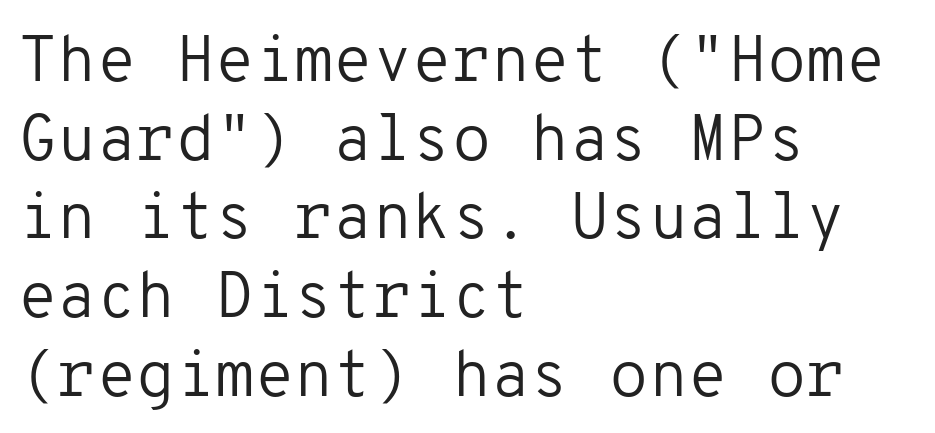
The rendering uses typewriter-style spacing with identical character cells. The paragraph has a hard left edge and a soft right edge. Underlining? Definitely not there. Do the letters lean? They stand straight.
